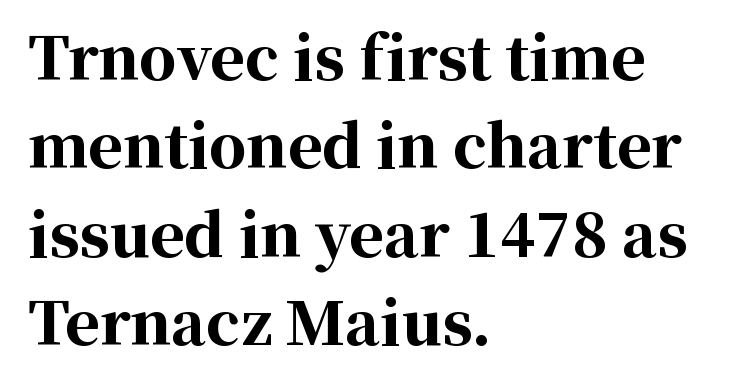
{"serif": "yes", "italic": "no", "bold": "yes", "weight": "bold", "width": "normal", "stroke_contrast": "high", "x_height": "medium", "monospaced": "no", "underline": "no", "align": "left", "line_spacing": "normal", "line_spacing_ratio": 1.5, "letter_spacing": "normal", "letter_spacing_em": 0.0, "glyph_px": 59}
